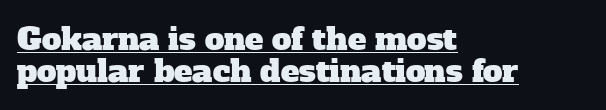
Q: Is the typeface a serif or a sans-serif typeface? A: Serif.
Q: Is the text underlined? A: Yes.
Q: How is the paragraph aligned? A: Left-aligned.
Q: Is the spacing between letters normal or unusually wide? A: Normal.
Q: Is the spacing between lines tight, normal or loose? A: Tight.
Q: Width (condensed, normal, or wide)? A: Normal.
Q: Stroke contrast? A: Low.
Q: x-height? A: Medium.
Q: Monospaced? A: No.
